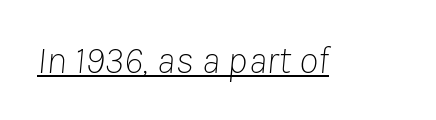
Q: Is the text bold? A: No.
Q: Is the text italic (slanted)? A: Yes, it leans right by about 8 degrees.
Q: Is the text underlined? A: Yes.
Q: Is the spacing between letters normal or unusually wide? A: Normal.
Q: Width (condensed, normal, or wide)? A: Normal.
Q: Stroke contrast? A: Low.
Q: x-height? A: Medium.
Q: Monospaced? A: No.
